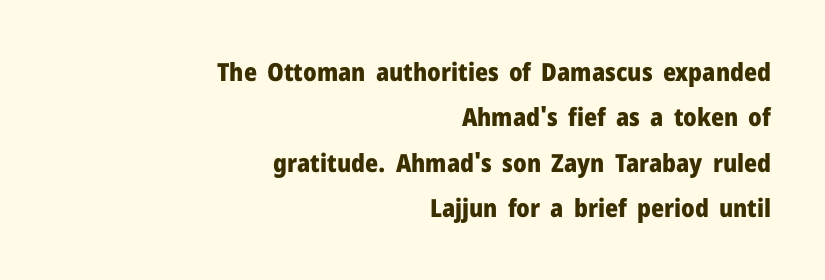
Compared with typical body copy, the letter spacing here is the same. Which margin do the lines hug? The right one — the left edge is uneven. Strokes here are thick enough to call this a true bold. The letters stand straight up with perfectly vertical stems. The baseline area is clear.
